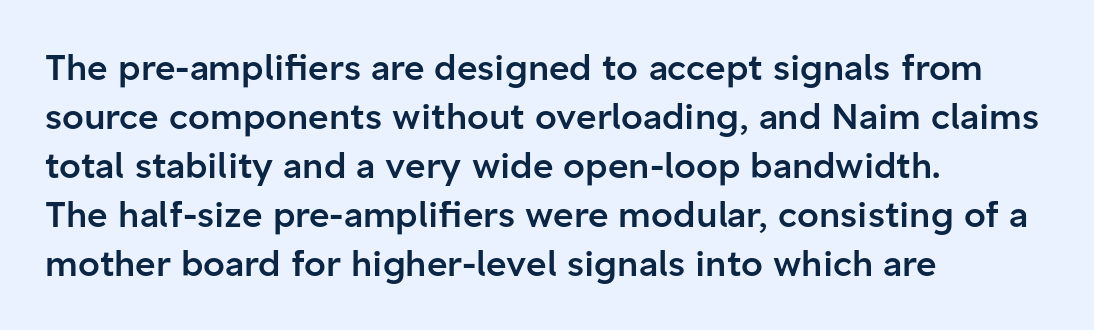
Q: Is the text bold? A: Semi-bold.
Q: Is the text italic (slanted)? A: No, it is upright.
Q: Is the typeface a serif or a sans-serif typeface? A: Sans-serif.
Q: Is the text underlined? A: No.
Q: How is the paragraph aligned? A: Left-aligned.
Q: Is the spacing between letters normal or unusually wide? A: Normal.
Q: Is the spacing between lines tight, normal or loose? A: Normal.
Q: Width (condensed, normal, or wide)? A: Normal.
Q: Stroke contrast? A: Low.
Q: x-height? A: Medium.
Q: Monospaced? A: No.
